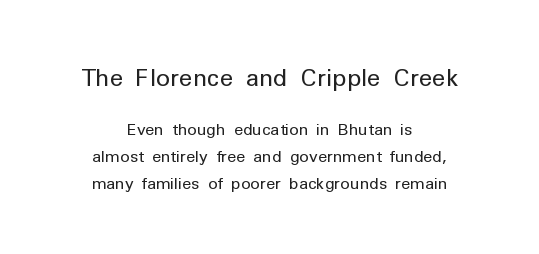
The image shows 24 px text type, upright; set centered, normal line spacing (1.7x), normal letter spacing, not underlined; the first (top) block is 1.5x larger.
